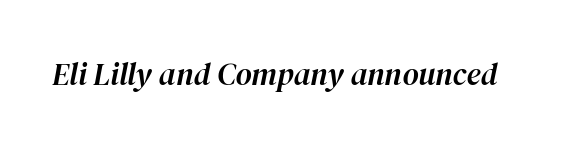
{"italic": "yes", "lean": "right", "slant_degrees": 12, "width": "normal", "stroke_contrast": "high", "x_height": "medium", "monospaced": "no", "underline": "no", "letter_spacing": "normal", "letter_spacing_em": 0.0, "glyph_px": 31}
